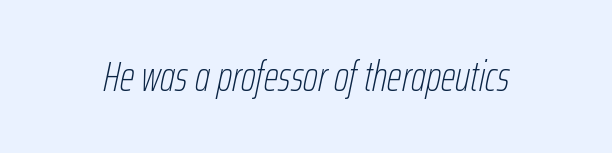
{"italic": "yes", "lean": "right", "slant_degrees": 12, "bold": "no", "weight": "thin", "width": "condensed", "stroke_contrast": "low", "x_height": "medium", "monospaced": "no", "underline": "no", "letter_spacing": "normal", "letter_spacing_em": 0.0, "glyph_px": 42}
